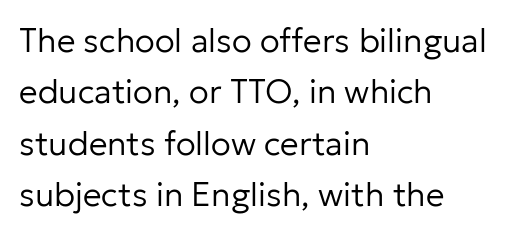
Q: Is the text bold? A: No.
Q: Is the text italic (slanted)? A: No, it is upright.
Q: Is the typeface a serif or a sans-serif typeface? A: Sans-serif.
Q: Is the text underlined? A: No.
Q: How is the paragraph aligned? A: Left-aligned.
Q: Is the spacing between letters normal or unusually wide? A: Normal.
Q: Is the spacing between lines tight, normal or loose? A: Normal.
Q: Width (condensed, normal, or wide)? A: Normal.
Q: Stroke contrast? A: Low.
Q: x-height? A: Medium.
Q: Monospaced? A: No.
